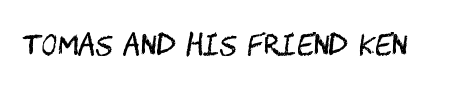
{"italic": "no", "bold": "no", "underline": "no", "letter_spacing": "normal", "letter_spacing_em": 0.0, "glyph_px": 27}
